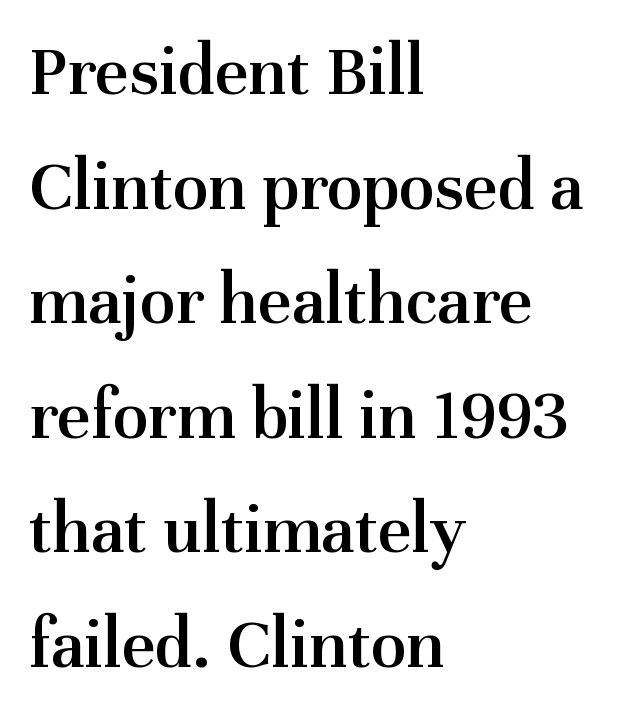
Q: Is the text bold? A: Semi-bold.
Q: Is the text italic (slanted)? A: No, it is upright.
Q: Is the typeface a serif or a sans-serif typeface? A: Serif.
Q: Is the text underlined? A: No.
Q: How is the paragraph aligned? A: Left-aligned.
Q: Is the spacing between letters normal or unusually wide? A: Normal.
Q: Is the spacing between lines tight, normal or loose? A: Normal.
Q: Width (condensed, normal, or wide)? A: Normal.
Q: Stroke contrast? A: Medium.
Q: x-height? A: Medium.
Q: Monospaced? A: No.
